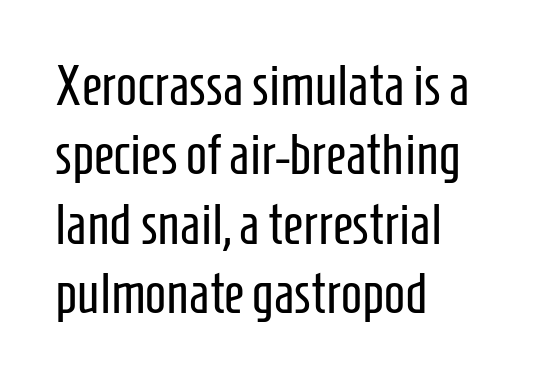
Is the stroke heavy? The answer is a plain regular-or-lighter. It's the straight-up-and-down kind of type. Inter-character spacing is left at the font's built-in metrics. Each letter keeps its own natural width here, so spacing adapts to shape. A classic flush-left, rag-right setting is used for this passage. What kind of face is this? One without serifs — a sans.
